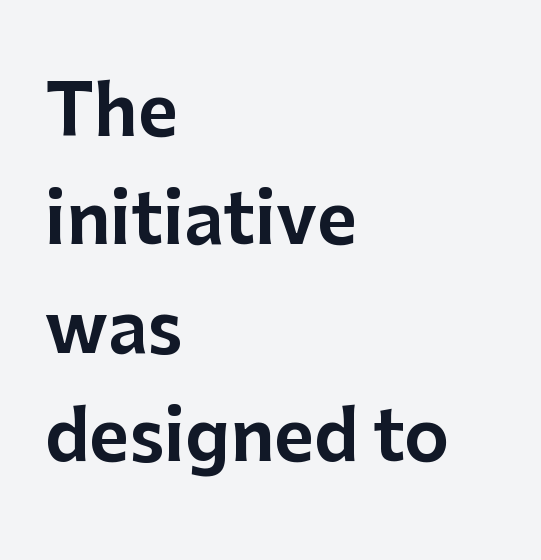
Q: Is the text italic (slanted)? A: No, it is upright.
Q: Is the typeface a serif or a sans-serif typeface? A: Sans-serif.
Q: Is the text underlined? A: No.
Q: How is the paragraph aligned? A: Left-aligned.
Q: Is the spacing between letters normal or unusually wide? A: Normal.
Q: Is the spacing between lines tight, normal or loose? A: Normal.
Q: Width (condensed, normal, or wide)? A: Normal.
Q: Stroke contrast? A: Low.
Q: x-height? A: Medium.
Q: Monospaced? A: No.
